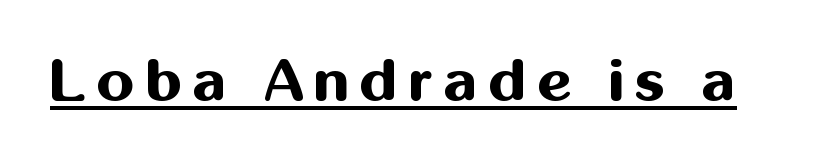
The letters carry no serifs — their stems end cleanly without finishing strokes. Emphasis by weight is at full strength: bold. A typesetter would call this proportional, since set widths differ per character. Decoration check: the copy is underlined. Posture: straight, roman, zero tilt.
